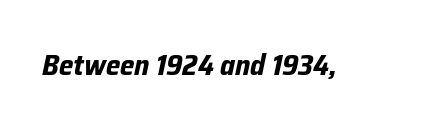
{"italic": "yes", "lean": "right", "slant_degrees": 12, "bold": "yes", "weight": "bold", "width": "normal", "stroke_contrast": "low", "x_height": "medium", "monospaced": "no", "underline": "no", "letter_spacing": "normal", "letter_spacing_em": 0.0, "glyph_px": 29}
